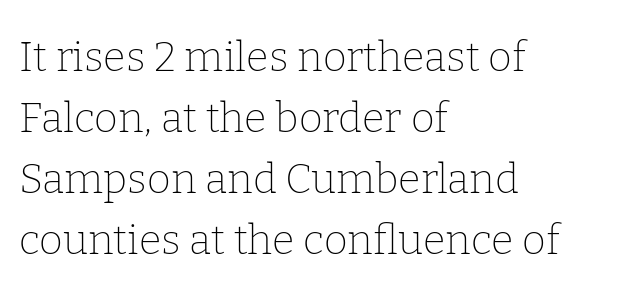
{"serif": "yes", "italic": "no", "bold": "no", "weight": "thin", "width": "normal", "stroke_contrast": "low", "x_height": "medium", "monospaced": "no", "underline": "no", "align": "left", "line_spacing": "normal", "line_spacing_ratio": 1.49, "letter_spacing": "normal", "letter_spacing_em": 0.0, "glyph_px": 41}
